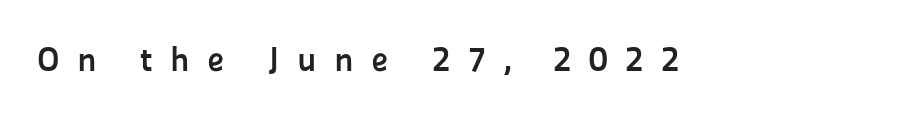
{"serif": "no", "italic": "no", "bold": "yes", "weight": "semibold", "width": "normal", "stroke_contrast": "low", "x_height": "medium", "monospaced": "no", "underline": "no", "letter_spacing": "wide", "letter_spacing_em": 0.5, "glyph_px": 35}
